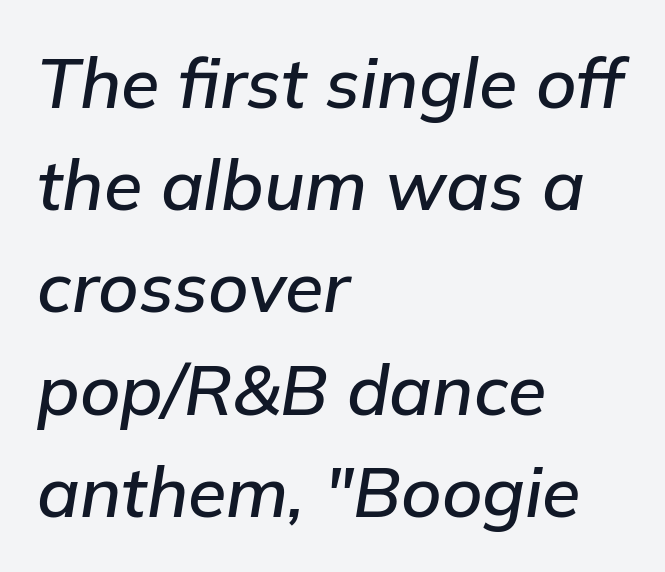
{"italic": "yes", "lean": "right", "slant_degrees": 9, "width": "normal", "stroke_contrast": "low", "x_height": "medium", "monospaced": "no", "underline": "no", "align": "left", "line_spacing": "normal", "line_spacing_ratio": 1.46, "letter_spacing": "normal", "letter_spacing_em": 0.0, "glyph_px": 70}
